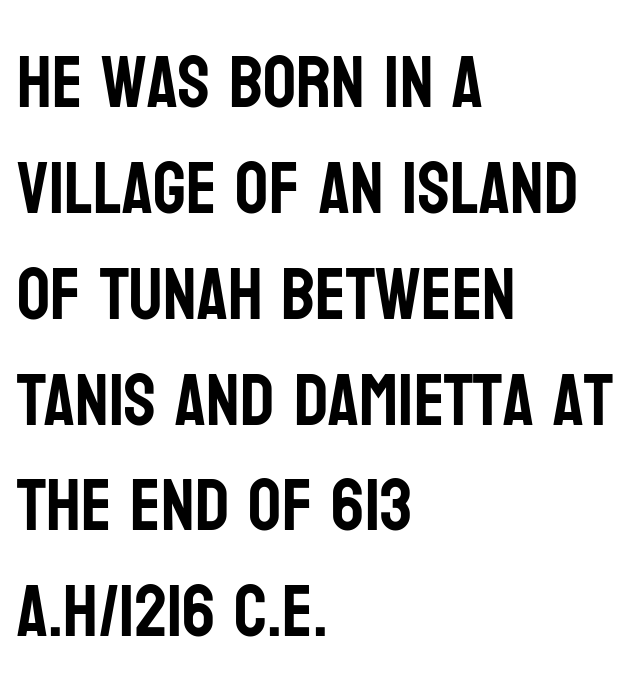
The letterforms sit shoulder to shoulder at normal distance. This sample keeps an unexceptional amount of space between lines. Compared with a centered layout, this one pins lines to the left instead. The zone under the glyphs is completely vacant. These lines are composed in type without serifs. Style check: upright.
